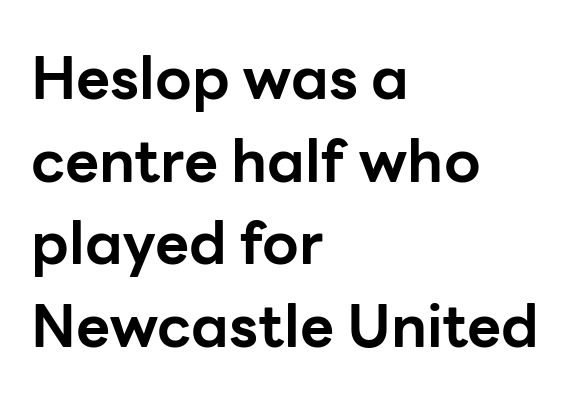
Character widths vary here, with narrow letters taking less room than wide ones. Ascenders rise straight up at ninety degrees. Honestly, the row spacing looks completely unremarkable. The strip under each line holds only bare page. Leftover space on each line is placed entirely after the last word. Is the type bold? Yes — the strokes are clearly thick and heavy.
